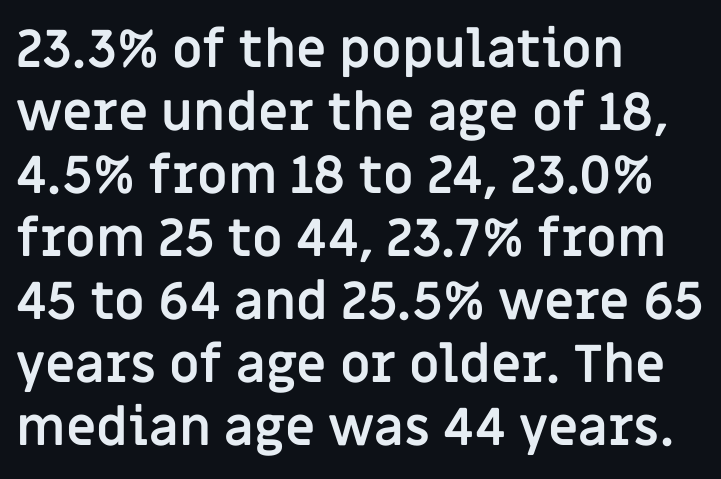
Strokes here are thick enough to call this a true bold. The axis of the letterforms is exactly vertical. This sample uses a sans-serif face. Tracking value appears to be zero — textbook default spacing. Proportional: the letters do not fall into vertical columns. Letters rest on an invisible, unmarked baseline.
